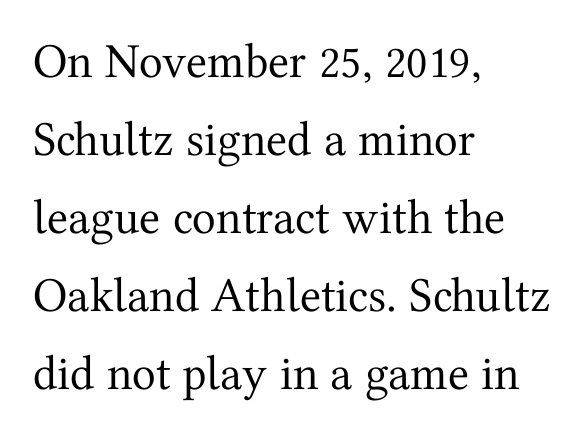
Q: Is the text bold? A: No.
Q: Is the text italic (slanted)? A: No, it is upright.
Q: Is the typeface a serif or a sans-serif typeface? A: Serif.
Q: Is the text underlined? A: No.
Q: How is the paragraph aligned? A: Left-aligned.
Q: Is the spacing between letters normal or unusually wide? A: Normal.
Q: Is the spacing between lines tight, normal or loose? A: Normal.
Q: Width (condensed, normal, or wide)? A: Normal.
Q: Stroke contrast? A: Medium.
Q: x-height? A: Medium.
Q: Monospaced? A: No.
